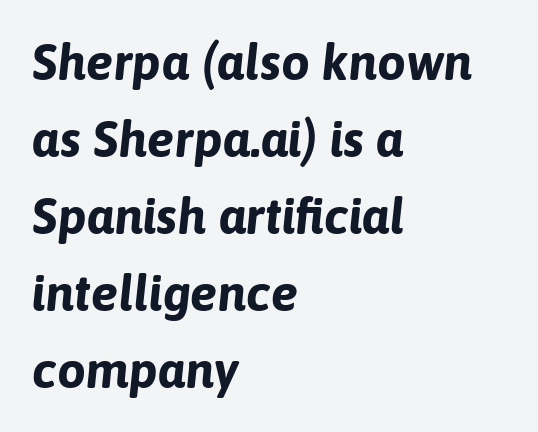
Compared with typical body copy, the letter spacing here is the same. Emphasis by weight is at full strength: bold. Posture: slanted. A classic flush-left, rag-right setting is used for this passage.
